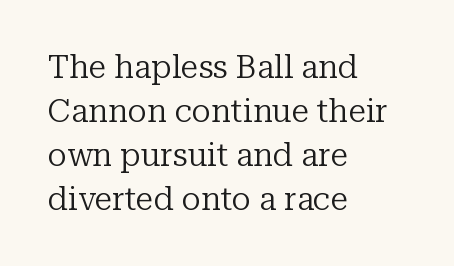
Q: Is the text bold? A: No.
Q: Is the text italic (slanted)? A: No, it is upright.
Q: Is the typeface a serif or a sans-serif typeface? A: Serif.
Q: Is the text underlined? A: No.
Q: How is the paragraph aligned? A: Left-aligned.
Q: Is the spacing between letters normal or unusually wide? A: Normal.
Q: Is the spacing between lines tight, normal or loose? A: Normal.
Q: Width (condensed, normal, or wide)? A: Normal.
Q: Stroke contrast? A: Low.
Q: x-height? A: Medium.
Q: Monospaced? A: No.
